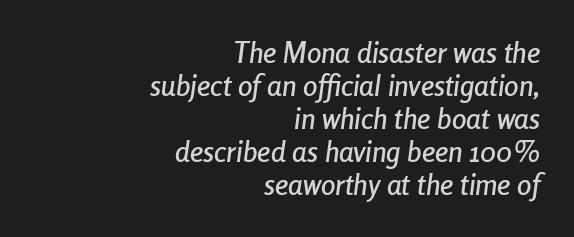
The image shows 29 px condensed type, italic (leaning right); set right-aligned, tight line spacing (1.14x), normal letter spacing, not underlined; low stroke contrast and a medium x-height.
